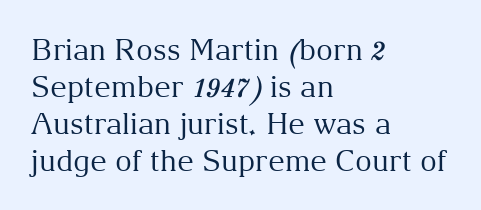
Q: Is the text bold? A: No.
Q: Is the text italic (slanted)? A: No, it is upright.
Q: Is the typeface a serif or a sans-serif typeface? A: Serif.
Q: Is the text underlined? A: No.
Q: How is the paragraph aligned? A: Left-aligned.
Q: Is the spacing between letters normal or unusually wide? A: Normal.
Q: Is the spacing between lines tight, normal or loose? A: Normal.
Q: Width (condensed, normal, or wide)? A: Normal.
Q: Stroke contrast? A: Medium.
Q: x-height? A: Medium.
Q: Monospaced? A: No.
